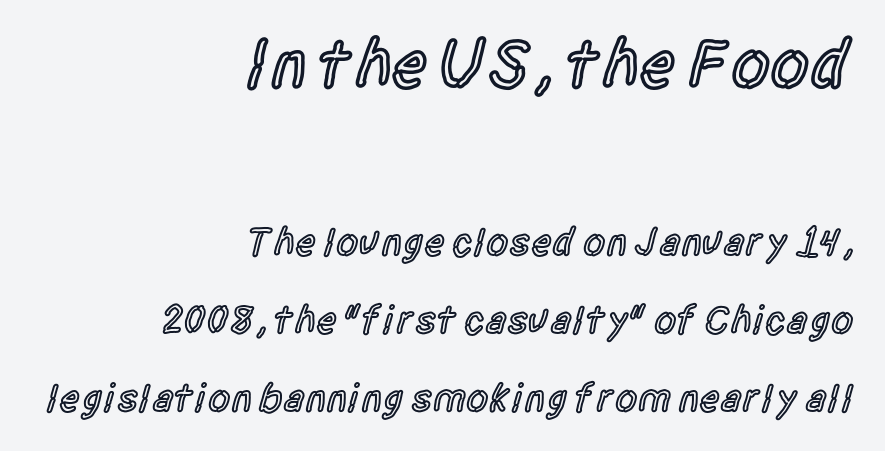
{"serif": "no", "bold": "semi", "weight": "semibold", "width": "condensed", "x_height": "large", "monospaced": "no", "underline": "no", "align": "right", "line_spacing": "loose", "line_spacing_ratio": 1.95, "letter_spacing": "normal", "letter_spacing_em": 0.0, "larger_block": "first", "size_ratio": 1.75, "glyph_px": 70}
